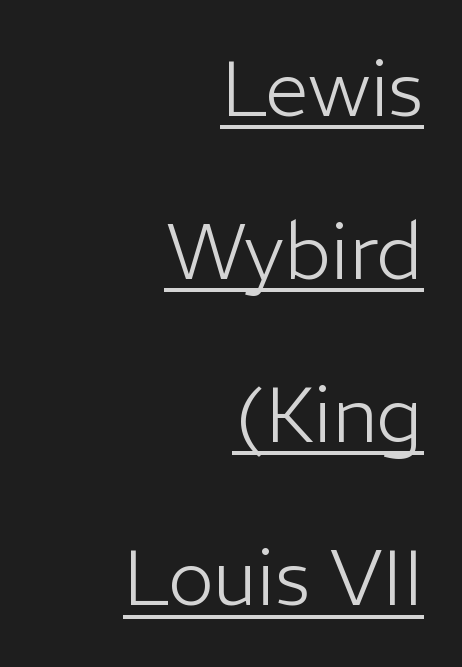
{"serif": "no", "italic": "no", "bold": "no", "weight": "light", "width": "normal", "stroke_contrast": "low", "x_height": "medium", "monospaced": "no", "underline": "yes", "align": "right", "line_spacing": "loose", "line_spacing_ratio": 2.09, "letter_spacing": "normal", "letter_spacing_em": 0.0, "glyph_px": 78}
